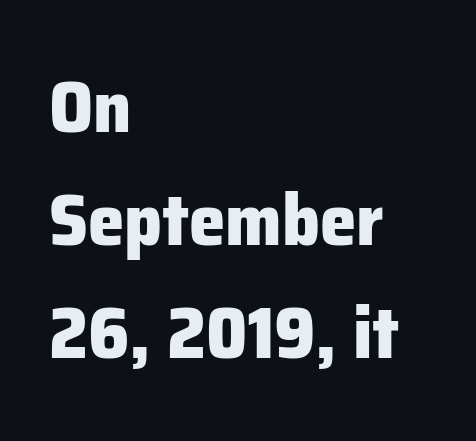
The image shows 73 px heavy sans-serif type, upright; set left-aligned, normal line spacing (1.55x), normal letter spacing, not underlined; low stroke contrast and a medium x-height.
